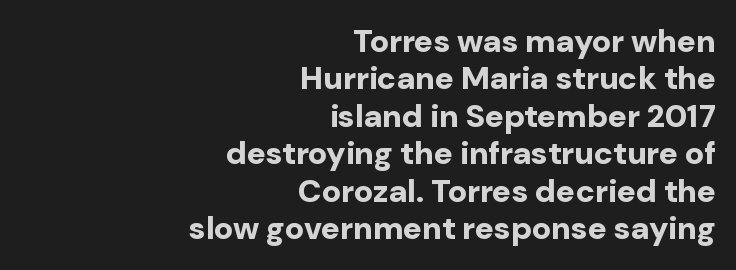
{"serif": "no", "italic": "no", "bold": "yes", "weight": "bold", "width": "normal", "stroke_contrast": "low", "x_height": "medium", "monospaced": "no", "underline": "no", "align": "right", "line_spacing_ratio": 1.17, "letter_spacing": "normal", "letter_spacing_em": 0.0, "glyph_px": 32}
